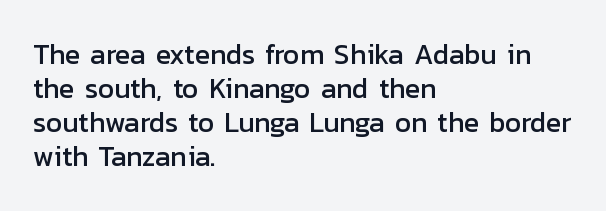
Q: Is the text italic (slanted)? A: No, it is upright.
Q: Is the typeface a serif or a sans-serif typeface? A: Sans-serif.
Q: Is the text underlined? A: No.
Q: How is the paragraph aligned? A: Left-aligned.
Q: Is the spacing between letters normal or unusually wide? A: Normal.
Q: Width (condensed, normal, or wide)? A: Normal.
Q: Stroke contrast? A: Low.
Q: x-height? A: Medium.
Q: Monospaced? A: No.
